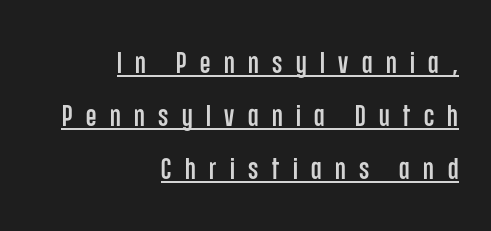
Quick note: underline on. Alignment: flush right. A sans-serif font was chosen for this passage. The letters are spread apart with noticeably loose tracking.
